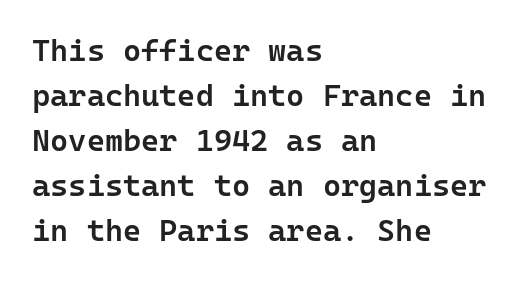
The lettering holds an erect, upright posture throughout. Students, observe: this is what conventionally led text looks like. Layout note: lines flush left. Here the designer chose a console-style face with uniform glyph widths. The letters sit at their default tracking, neither squeezed nor spread.
